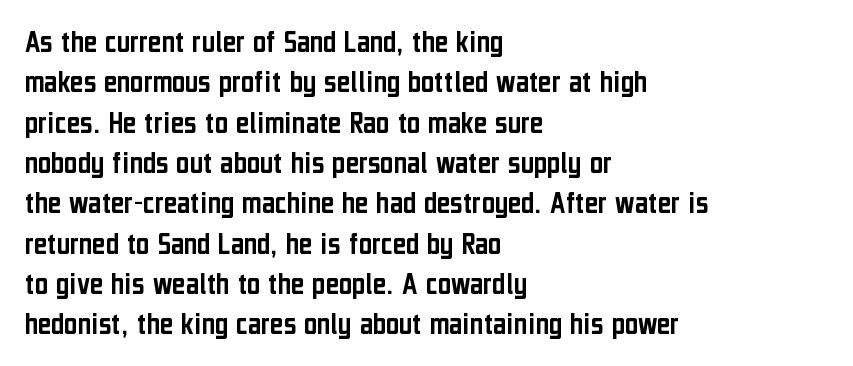
The passage shown has conventional tracking throughout. The letters advance in unequal steps, a hallmark of proportional type. Bare-footed words on every line. This is the regular roman posture of the typeface.
